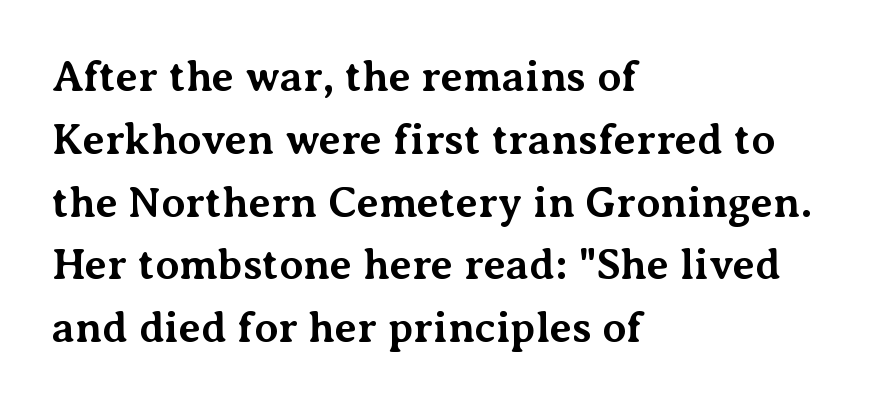
Q: Is the text bold? A: Yes.
Q: Is the text italic (slanted)? A: No, it is upright.
Q: Is the typeface a serif or a sans-serif typeface? A: Serif.
Q: Is the text underlined? A: No.
Q: How is the paragraph aligned? A: Left-aligned.
Q: Is the spacing between letters normal or unusually wide? A: Normal.
Q: Is the spacing between lines tight, normal or loose? A: Normal.
Q: Width (condensed, normal, or wide)? A: Normal.
Q: Stroke contrast? A: Medium.
Q: x-height? A: Medium.
Q: Monospaced? A: No.
